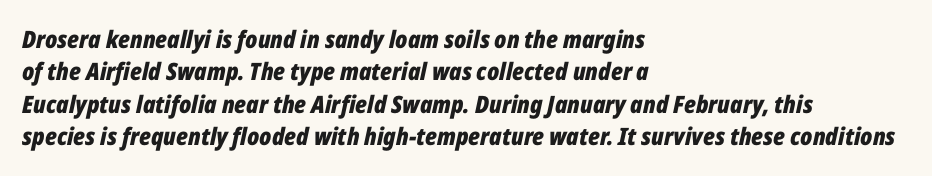
Looking at the ascenders, they clearly lean. Has an underline been added? It has not. This block has exactly the height ordinary leading produces. Which margin do the lines hug? The left one — the right edge is uneven. This is heavy type, rendered in bold. The letterforms sit shoulder to shoulder at normal distance.
